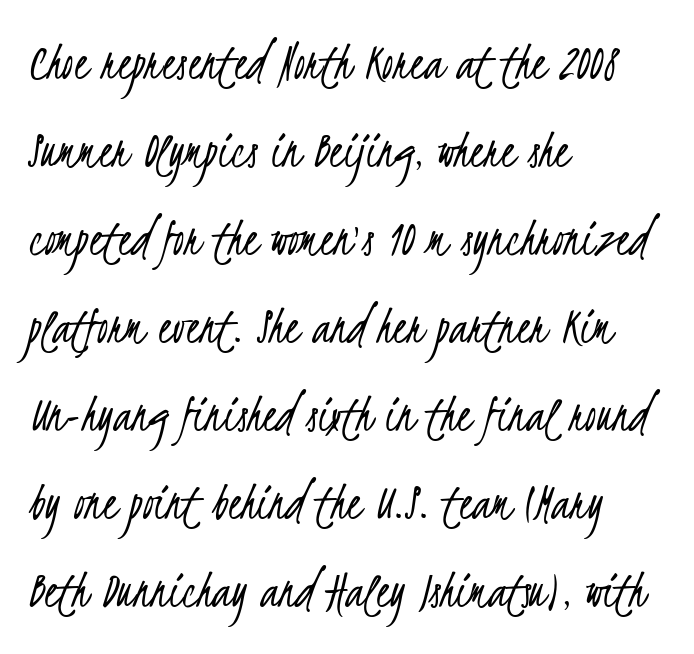
The image shows 55 px light, condensed sans-serif type; set left-aligned, normal line spacing (1.6x), normal letter spacing, not underlined; low stroke contrast and a small x-height.
